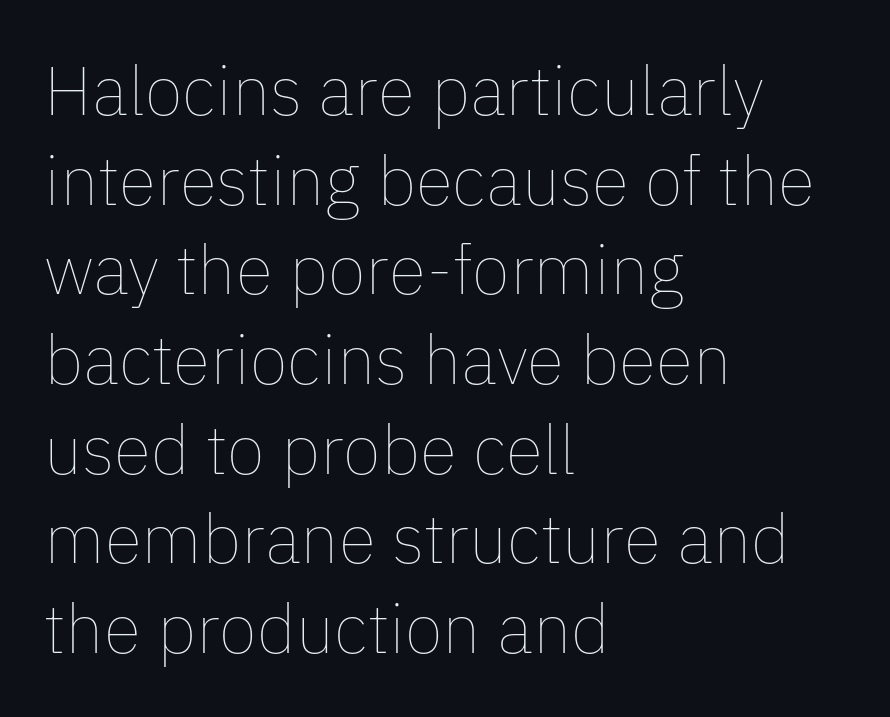
{"italic": "no", "bold": "no", "weight": "thin", "width": "normal", "stroke_contrast": "low", "x_height": "medium", "monospaced": "no", "underline": "no", "align": "left", "line_spacing": "normal", "line_spacing_ratio": 1.3, "letter_spacing": "normal", "letter_spacing_em": 0.0, "glyph_px": 69}
